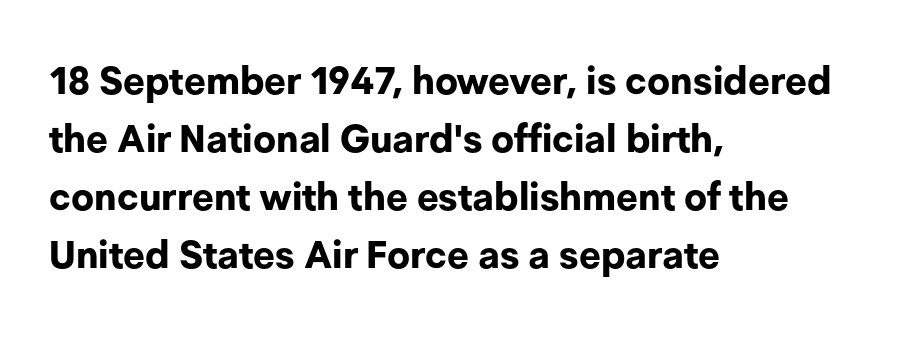
Q: Is the text bold? A: Yes.
Q: Is the text italic (slanted)? A: No, it is upright.
Q: Is the typeface a serif or a sans-serif typeface? A: Sans-serif.
Q: Is the text underlined? A: No.
Q: How is the paragraph aligned? A: Left-aligned.
Q: Is the spacing between letters normal or unusually wide? A: Normal.
Q: Is the spacing between lines tight, normal or loose? A: Normal.
Q: Width (condensed, normal, or wide)? A: Normal.
Q: Stroke contrast? A: Low.
Q: x-height? A: Medium.
Q: Monospaced? A: No.
